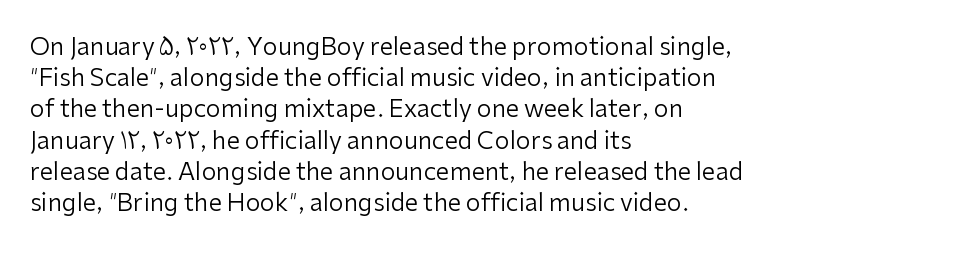
The image shows 24 px text type, upright; set left-aligned, normal line spacing (1.3x), normal letter spacing, not underlined.
